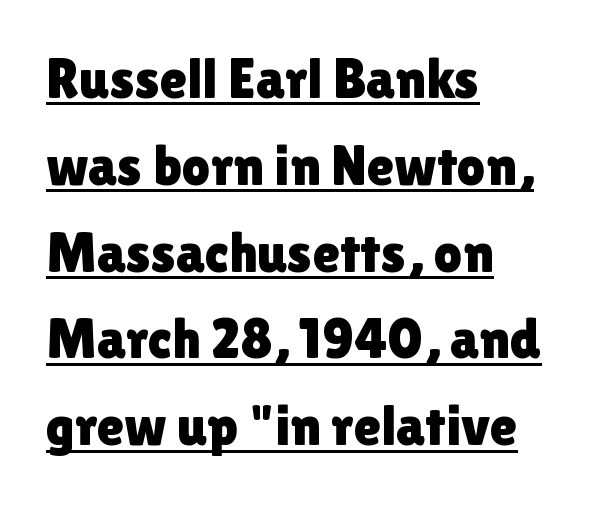
{"serif": "no", "italic": "no", "width": "normal", "x_height": "medium", "monospaced": "no", "underline": "yes", "align": "left", "line_spacing": "normal", "line_spacing_ratio": 1.55, "letter_spacing": "normal", "letter_spacing_em": 0.0, "glyph_px": 56}
